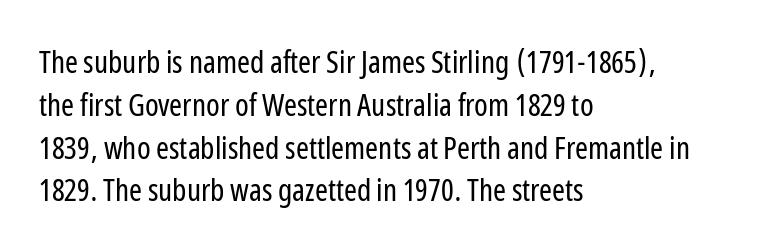
Q: Is the text bold? A: No.
Q: Is the text italic (slanted)? A: No, it is upright.
Q: Is the typeface a serif or a sans-serif typeface? A: Sans-serif.
Q: Is the text underlined? A: No.
Q: How is the paragraph aligned? A: Left-aligned.
Q: Is the spacing between letters normal or unusually wide? A: Normal.
Q: Is the spacing between lines tight, normal or loose? A: Normal.
Q: Width (condensed, normal, or wide)? A: Condensed.
Q: Stroke contrast? A: Low.
Q: x-height? A: Medium.
Q: Monospaced? A: No.
